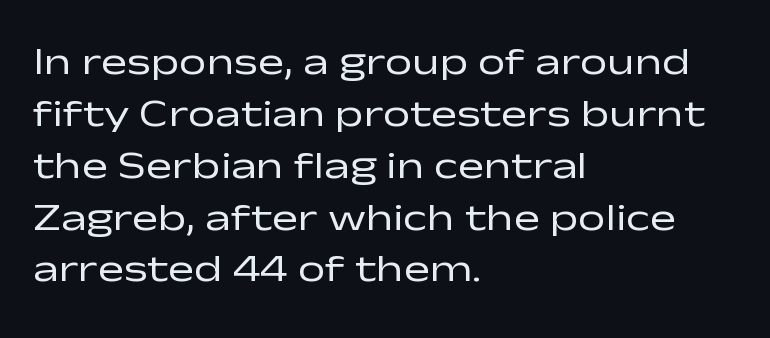
Typographically, this falls in the sans-serif category. Nothing heavy about these letters — not bold at all. These lines are rendered in a variable-pitch font. The ragged edge is on the right, which tells us the setting is flush left.
